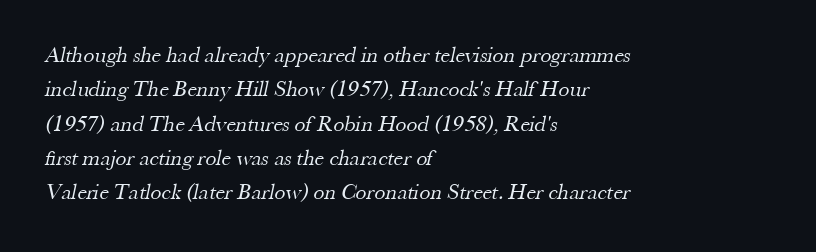
The image shows 22 px text type; set left-aligned, normal line spacing (1.56x), normal letter spacing, not underlined.
